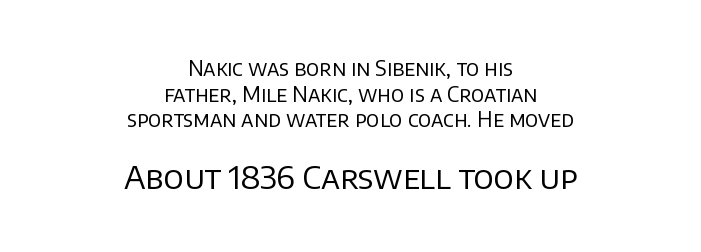
Q: Is the text bold? A: No.
Q: Is the text italic (slanted)? A: No, it is upright.
Q: Is the typeface a serif or a sans-serif typeface? A: Sans-serif.
Q: Is the text underlined? A: No.
Q: How is the paragraph aligned? A: Centered.
Q: Is the spacing between letters normal or unusually wide? A: Normal.
Q: Which block of text is set in a larger size, the first (top) or the second (bottom)? A: The second (bottom) one.
Q: Width (condensed, normal, or wide)? A: Normal.
Q: Stroke contrast? A: Low.
Q: x-height? A: Large.
Q: Monospaced? A: No.
